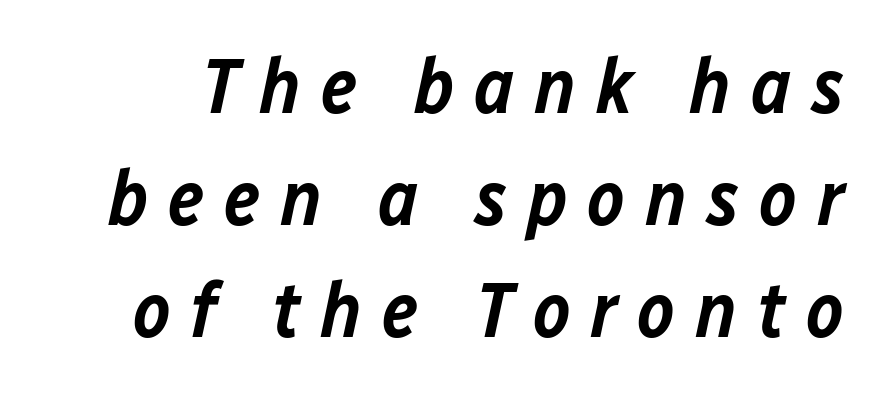
Substantial extra tracking has been applied to these lines. Notice how descenders clear the ascenders below comfortably — that's standard leading. The face used here is a semibold: visibly heavier than regular, lighter than bold. Yep, that's italic — everything's leaning. Unmarked baselines from the first word to the last. The passage shown is typed in a proportional face where columns would drift.
